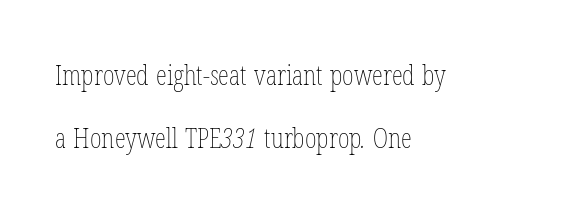
The face used here is proportionally spaced, like ordinary book or web type. Is the stroke heavy? The answer is a plain regular-or-lighter. A student would call this left alignment; a typographer would say flush left, rag right. Compared with typical paragraphs, the rows here are farther apart. Caption: standard tracking, unaltered.
